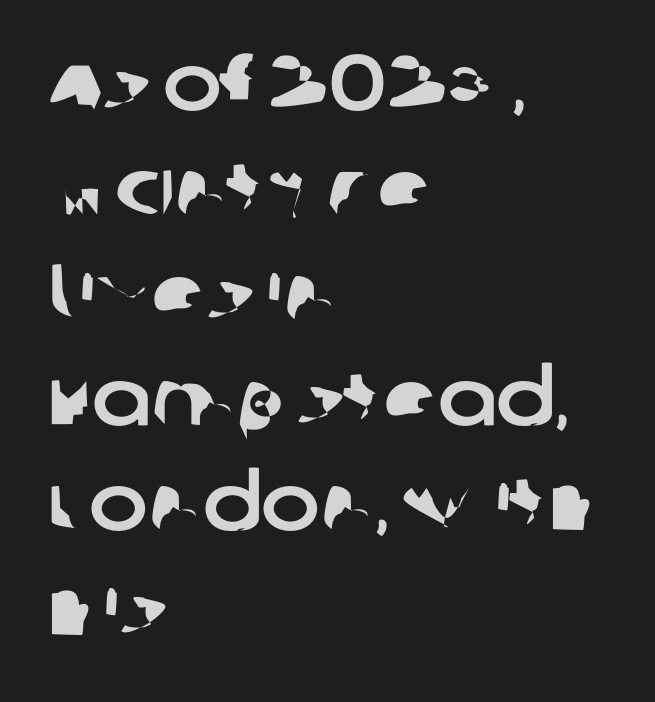
Q: Is the typeface a serif or a sans-serif typeface? A: Sans-serif.
Q: Is the text underlined? A: No.
Q: How is the paragraph aligned? A: Left-aligned.
Q: Is the spacing between letters normal or unusually wide? A: Normal.
Q: Is the spacing between lines tight, normal or loose? A: Normal.
Q: Width (condensed, normal, or wide)? A: Normal.
Q: Stroke contrast? A: Low.
Q: x-height? A: Large.
Q: Monospaced? A: No.
